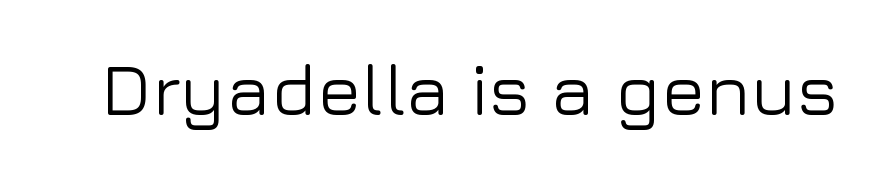
The image shows 73 px sans-serif type, upright; set normal letter spacing, not underlined; low stroke contrast and a medium x-height.
